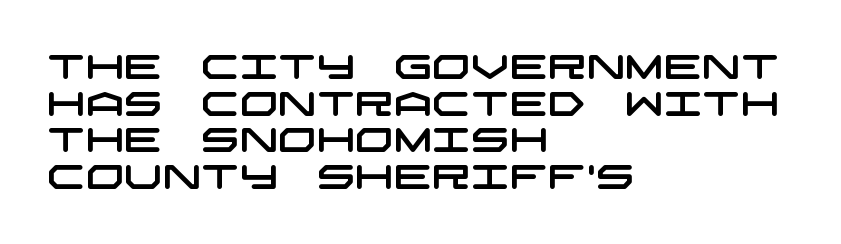
The area under the type is left untouched. Each word holds together tightly as a unit, with standard inter-letter gaps. This sample is left-justified, so line endings fall wherever the words run out. Rows of type sit shoulder to shoulder in the vertical direction.
